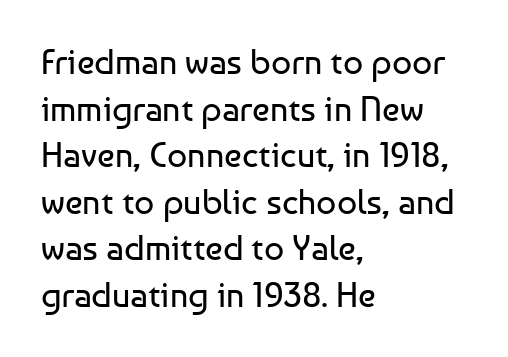
{"serif": "no", "italic": "no", "bold": "no", "weight": "regular", "width": "normal", "stroke_contrast": "low", "x_height": "medium", "monospaced": "no", "underline": "no", "align": "left", "line_spacing": "normal", "line_spacing_ratio": 1.33, "letter_spacing": "normal", "letter_spacing_em": 0.0, "glyph_px": 35}
